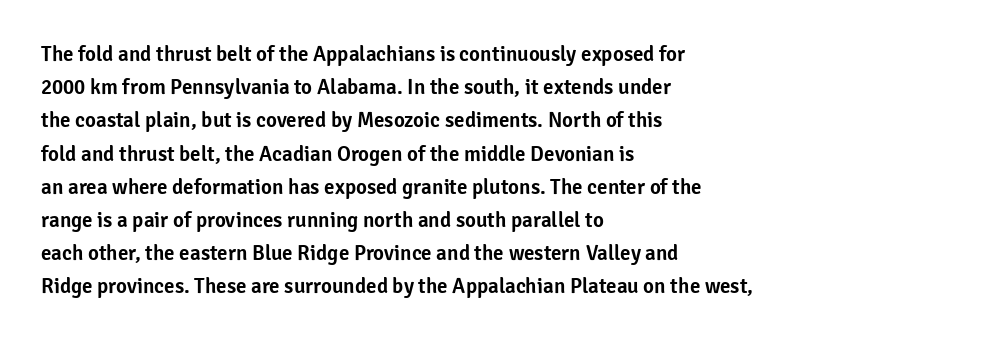
The image shows 21 px text type, upright; set left-aligned, normal line spacing (1.58x), normal letter spacing, not underlined.
